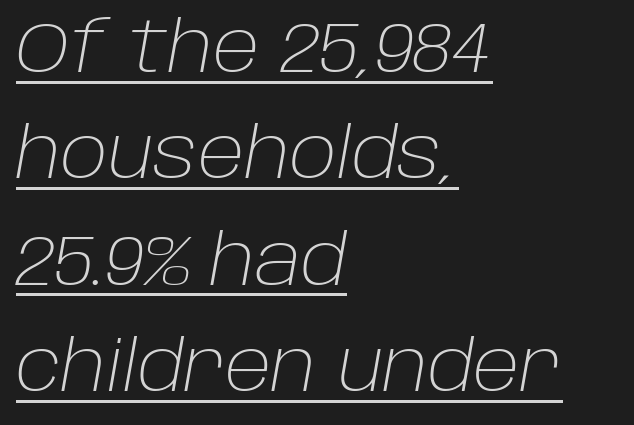
Q: Is the text bold? A: No.
Q: Is the text italic (slanted)? A: Yes, it leans right by about 10 degrees.
Q: Is the text underlined? A: Yes.
Q: How is the paragraph aligned? A: Left-aligned.
Q: Is the spacing between letters normal or unusually wide? A: Normal.
Q: Is the spacing between lines tight, normal or loose? A: Normal.
Q: Width (condensed, normal, or wide)? A: Normal.
Q: Stroke contrast? A: Low.
Q: x-height? A: Large.
Q: Monospaced? A: No.
